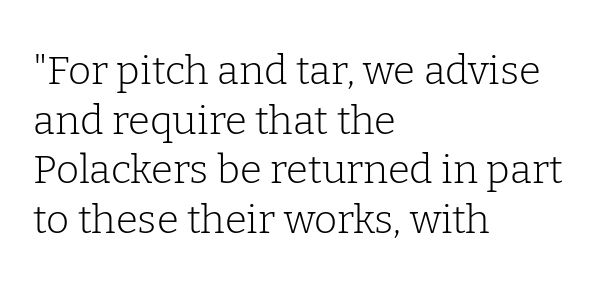
Q: Is the text bold? A: No.
Q: Is the text italic (slanted)? A: No, it is upright.
Q: Is the typeface a serif or a sans-serif typeface? A: Serif.
Q: Is the text underlined? A: No.
Q: How is the paragraph aligned? A: Left-aligned.
Q: Is the spacing between letters normal or unusually wide? A: Normal.
Q: Width (condensed, normal, or wide)? A: Normal.
Q: Stroke contrast? A: Low.
Q: x-height? A: Medium.
Q: Monospaced? A: No.
